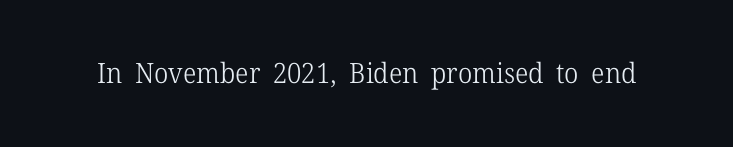
Q: Is the text bold? A: No.
Q: Is the text italic (slanted)? A: No, it is upright.
Q: Is the typeface a serif or a sans-serif typeface? A: Serif.
Q: Is the text underlined? A: No.
Q: Is the spacing between letters normal or unusually wide? A: Normal.
Q: Width (condensed, normal, or wide)? A: Normal.
Q: Stroke contrast? A: Low.
Q: x-height? A: Medium.
Q: Monospaced? A: No.
